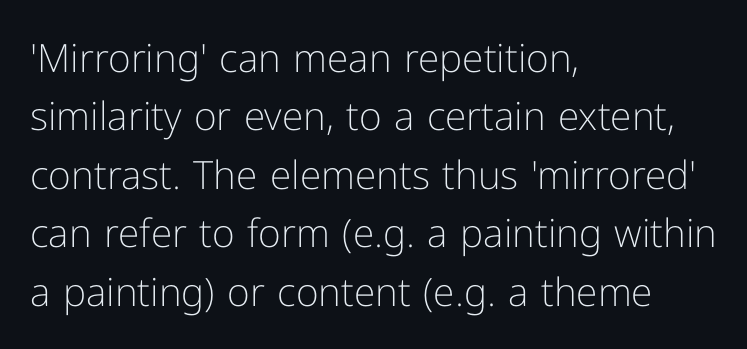
Q: Is the text bold? A: No.
Q: Is the text italic (slanted)? A: No, it is upright.
Q: Is the typeface a serif or a sans-serif typeface? A: Sans-serif.
Q: Is the text underlined? A: No.
Q: How is the paragraph aligned? A: Left-aligned.
Q: Is the spacing between letters normal or unusually wide? A: Normal.
Q: Is the spacing between lines tight, normal or loose? A: Normal.
Q: Width (condensed, normal, or wide)? A: Normal.
Q: Stroke contrast? A: Low.
Q: x-height? A: Medium.
Q: Monospaced? A: No.
